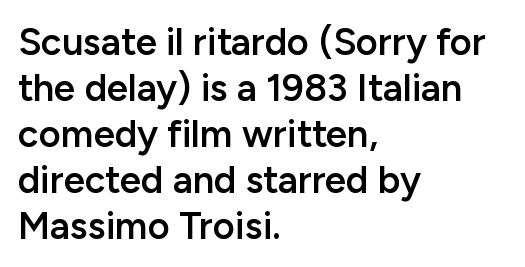
The image shows 38 px semibold sans-serif type, upright; set left-aligned, line spacing 1.21x, normal letter spacing, not underlined; low stroke contrast and a medium x-height.
